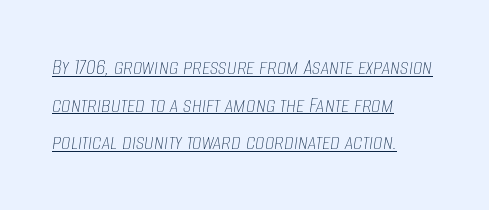
The tracking reads as untouched default to a designer's eye. This is oblique type, the kind used for emphasis or titles. Normally led — the rows are evenly, conventionally spaced. No heavy texture on the line: the type isn't bold. The typesetter has applied underlining to the passage shown. The paragraph shown leans on its left margin.
